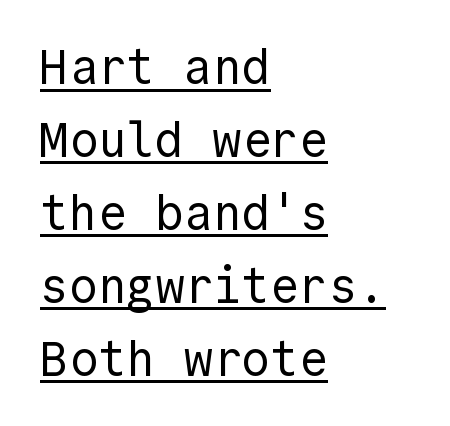
{"serif": "no", "italic": "no", "bold": "no", "weight": "regular", "width": "normal", "x_height": "medium", "monospaced": "yes", "underline": "yes", "align": "left", "line_spacing": "normal", "line_spacing_ratio": 1.52, "letter_spacing": "normal", "letter_spacing_em": 0.0, "glyph_px": 48}
